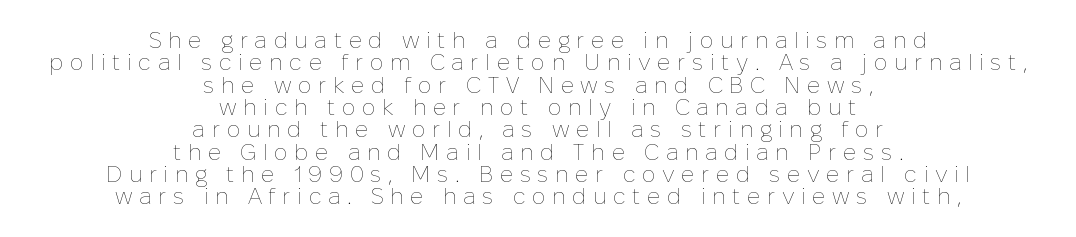
{"italic": "no", "bold": "no", "underline": "no", "align": "center", "line_spacing": "tight", "line_spacing_ratio": 0.97, "letter_spacing": "wide", "letter_spacing_em": 0.28, "glyph_px": 23}
